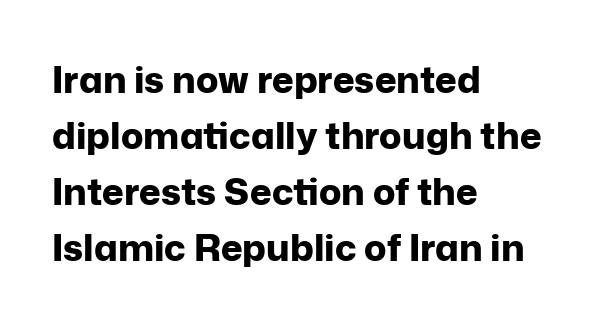
Q: Is the text bold? A: Yes.
Q: Is the text italic (slanted)? A: No, it is upright.
Q: Is the typeface a serif or a sans-serif typeface? A: Sans-serif.
Q: Is the text underlined? A: No.
Q: How is the paragraph aligned? A: Left-aligned.
Q: Is the spacing between letters normal or unusually wide? A: Normal.
Q: Is the spacing between lines tight, normal or loose? A: Normal.
Q: Width (condensed, normal, or wide)? A: Normal.
Q: Stroke contrast? A: Low.
Q: x-height? A: Medium.
Q: Monospaced? A: No.
